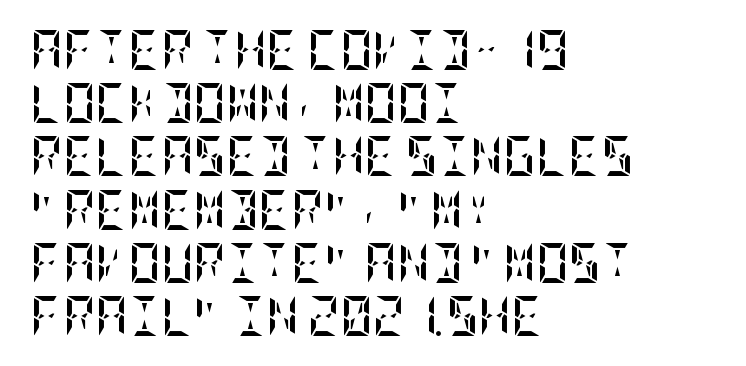
Q: Is the text bold? A: Yes.
Q: Is the text italic (slanted)? A: No, it is upright.
Q: Is the text underlined? A: No.
Q: How is the paragraph aligned? A: Left-aligned.
Q: Is the spacing between letters normal or unusually wide? A: Normal.
Q: Is the spacing between lines tight, normal or loose? A: Normal.
Q: Width (condensed, normal, or wide)? A: Condensed.
Q: Stroke contrast? A: Low.
Q: x-height? A: Large.
